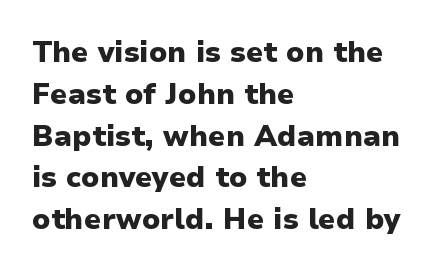
Q: Is the text bold? A: Yes.
Q: Is the text italic (slanted)? A: No, it is upright.
Q: Is the typeface a serif or a sans-serif typeface? A: Sans-serif.
Q: Is the text underlined? A: No.
Q: How is the paragraph aligned? A: Left-aligned.
Q: Is the spacing between letters normal or unusually wide? A: Normal.
Q: Is the spacing between lines tight, normal or loose? A: Normal.
Q: Width (condensed, normal, or wide)? A: Normal.
Q: Stroke contrast? A: Low.
Q: x-height? A: Medium.
Q: Monospaced? A: No.
